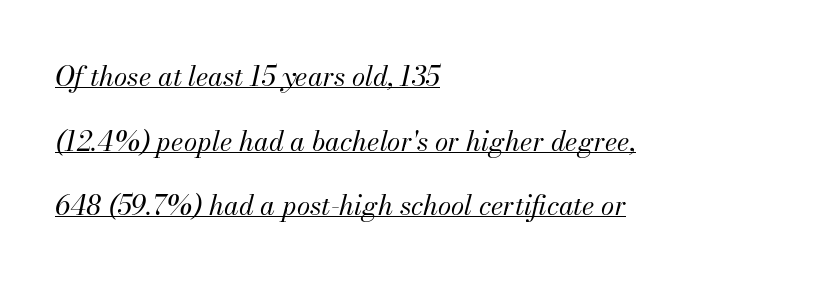
The image shows 27 px text type, italic (leaning right); set left-aligned, loose line spacing (2.39x), normal letter spacing, underlined.
